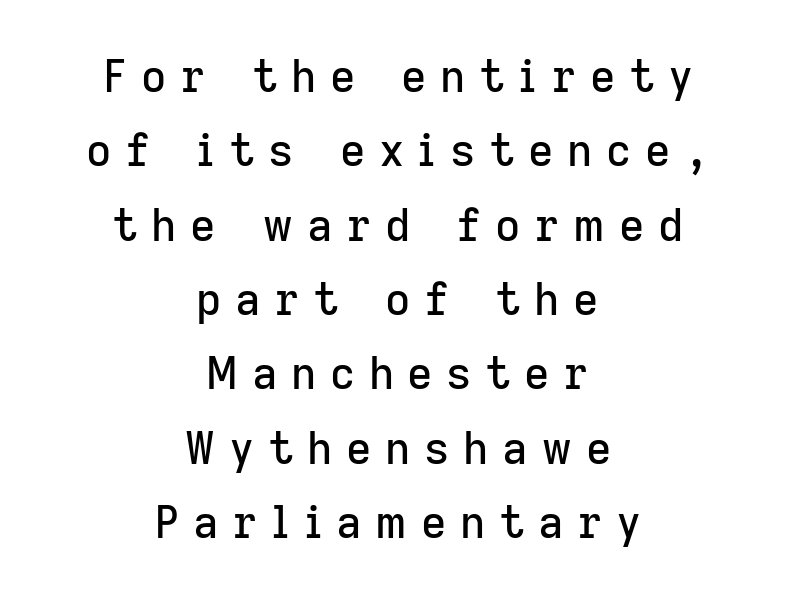
The image shows 44 px sans-serif type, upright; set centered, normal line spacing (1.69x), unusually wide letter spacing (+0.31 em), not underlined; low stroke contrast and a medium x-height.
